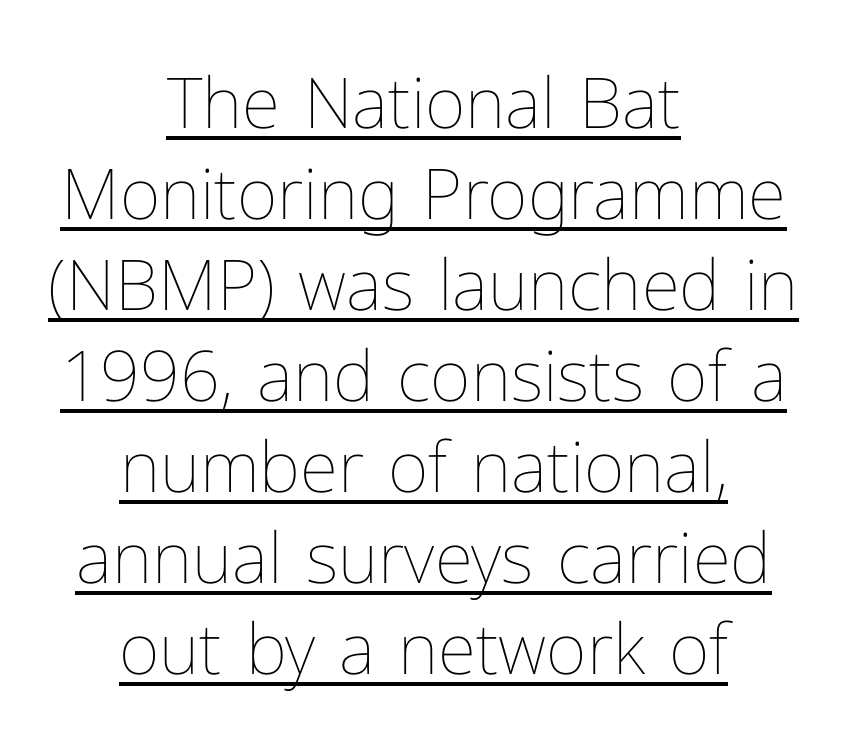
{"italic": "no", "bold": "no", "weight": "thin", "width": "normal", "stroke_contrast": "low", "x_height": "medium", "monospaced": "no", "underline": "yes", "align": "center", "line_spacing": "normal", "line_spacing_ratio": 1.3, "letter_spacing": "normal", "letter_spacing_em": 0.0, "glyph_px": 70}
